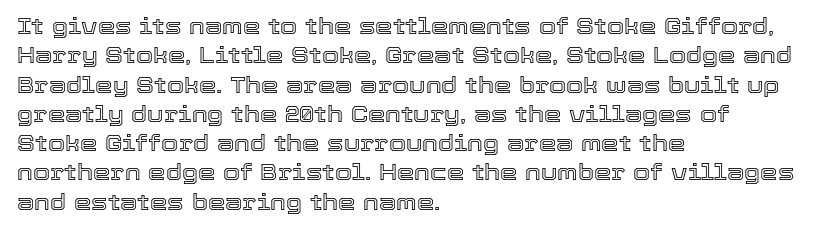
Glyph-to-glyph distance matches everyday printed text. If you drew a ruler down the left edge, every line would touch it. The letters stand upright; this is a roman face. No word sits above an underline. The line-height multiplier appears to be the usual default.
